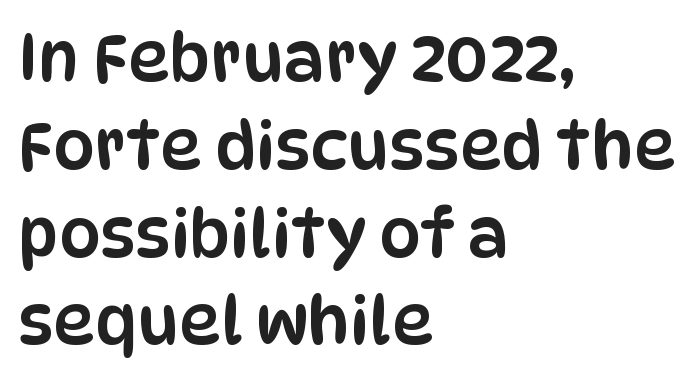
{"serif": "no", "italic": "no", "width": "condensed", "stroke_contrast": "low", "x_height": "large", "monospaced": "no", "underline": "no", "align": "left", "line_spacing": "normal", "line_spacing_ratio": 1.33, "letter_spacing": "normal", "letter_spacing_em": 0.0, "glyph_px": 66}
